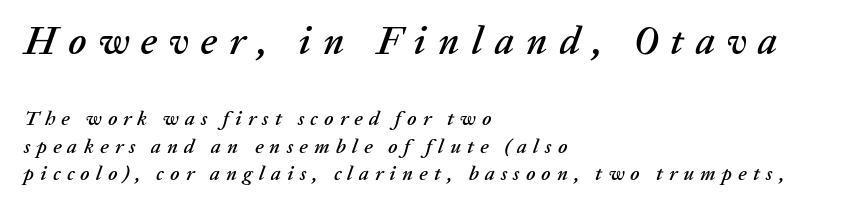
The image shows 39 px text type, italic (leaning right); set left-aligned, normal line spacing (1.38x), unusually wide letter spacing (+0.31 em), not underlined; the first (top) block is 1.95x larger; low stroke contrast and a medium x-height.
